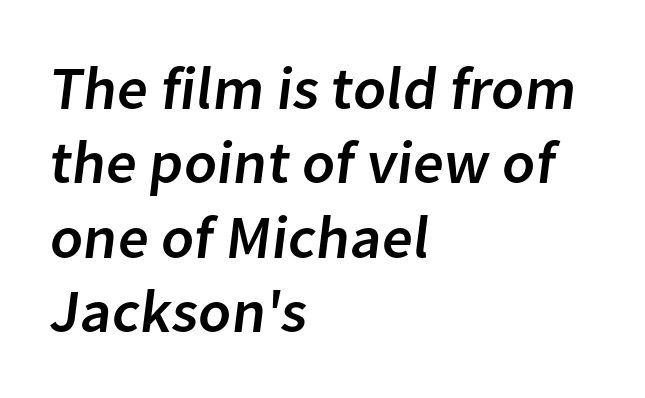
The image shows 61 px sans-serif type; set left-aligned, line spacing 1.22x, normal letter spacing, not underlined; low stroke contrast and a medium x-height.
